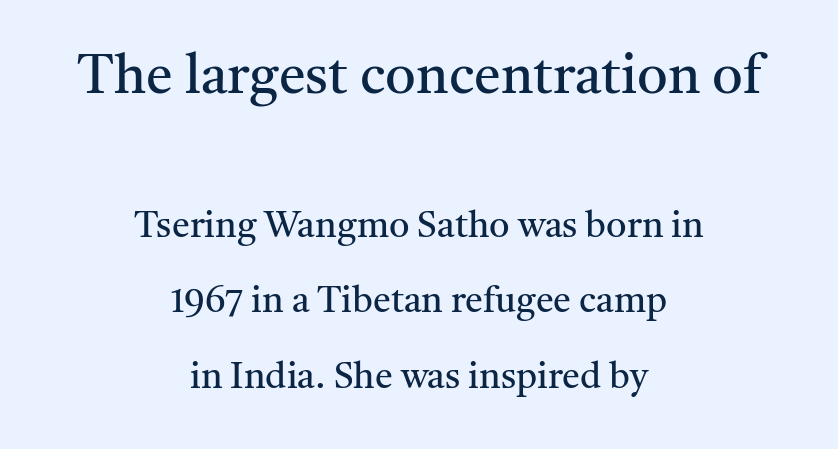
{"serif": "yes", "italic": "no", "bold": "no", "weight": "regular", "width": "normal", "stroke_contrast": "medium", "x_height": "medium", "monospaced": "no", "underline": "no", "align": "center", "line_spacing": "loose", "line_spacing_ratio": 2.1, "letter_spacing": "normal", "letter_spacing_em": 0.0, "larger_block": "first", "size_ratio": 1.5, "glyph_px": 54}
